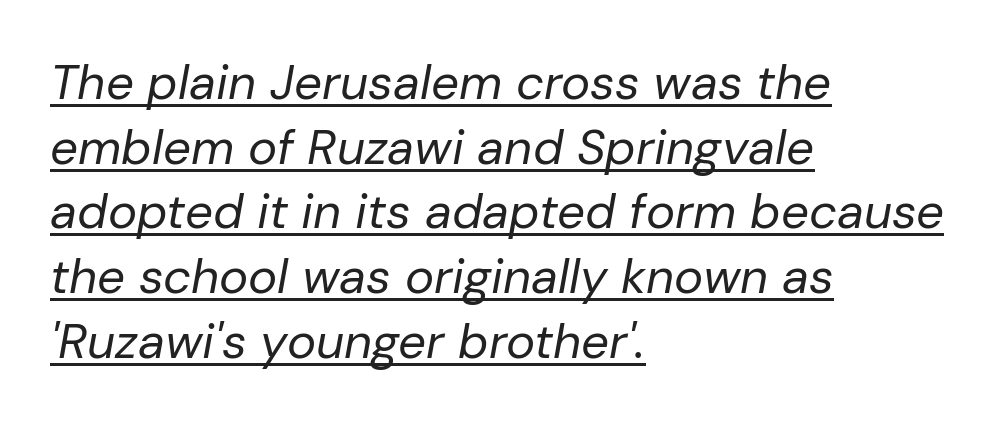
{"italic": "yes", "lean": "right", "slant_degrees": 10, "bold": "no", "weight": "regular", "width": "normal", "stroke_contrast": "low", "x_height": "medium", "monospaced": "no", "underline": "yes", "align": "left", "line_spacing": "normal", "line_spacing_ratio": 1.32, "letter_spacing": "normal", "letter_spacing_em": 0.0, "glyph_px": 49}
